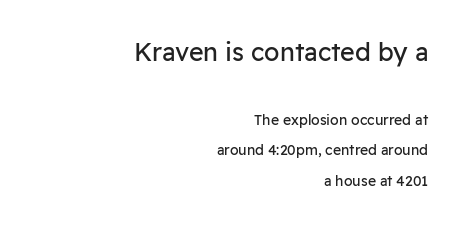
{"italic": "no", "bold": "no", "underline": "no", "align": "right", "line_spacing": "loose", "line_spacing_ratio": 2.19, "letter_spacing": "normal", "letter_spacing_em": 0.0, "larger_block": "first", "size_ratio": 1.79, "glyph_px": 25}
